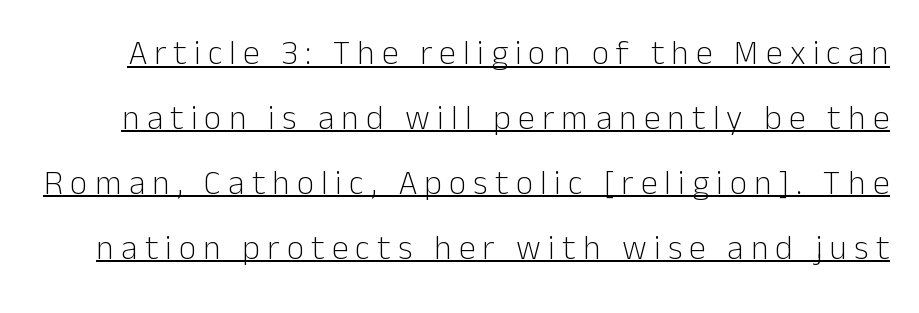
The image shows 34 px light sans-serif type, upright; set loose line spacing (1.91x), unusually wide letter spacing (+0.21 em), underlined; low stroke contrast and a medium x-height.
